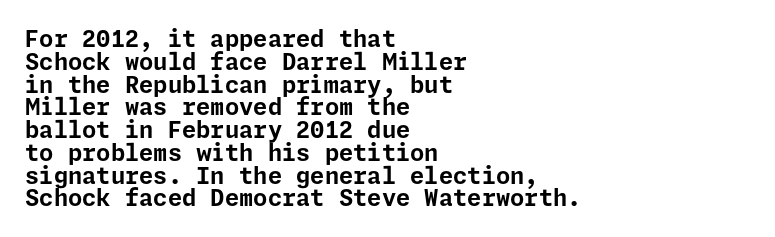
Q: Is the text bold? A: Yes.
Q: Is the text italic (slanted)? A: No, it is upright.
Q: Is the text underlined? A: No.
Q: How is the paragraph aligned? A: Left-aligned.
Q: Is the spacing between letters normal or unusually wide? A: Normal.
Q: Is the spacing between lines tight, normal or loose? A: Tight.
